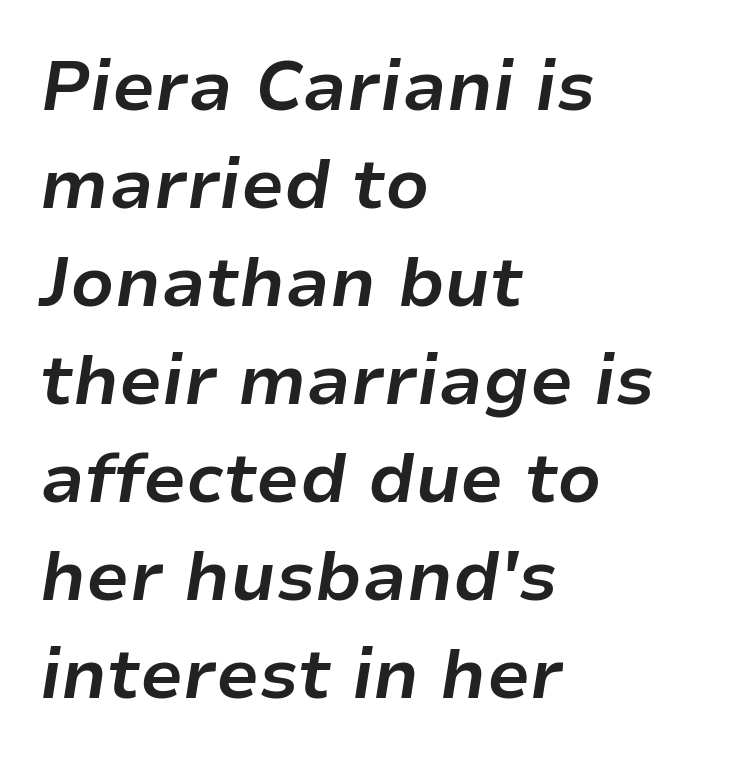
The image shows 69 px bold type, italic (leaning right); set left-aligned, normal line spacing (1.42x), normal letter spacing, not underlined; low stroke contrast and a medium x-height.
